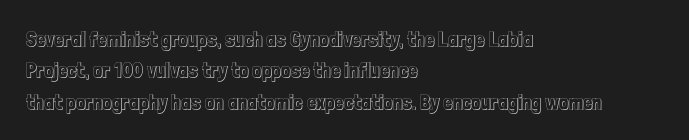
The compositor pushed each line to the left boundary. The designer left line spacing at the default. The rendering keeps characters at their native spacing. No italicization has been applied; the sample stays upright. Clear beneath every line of the passage.
